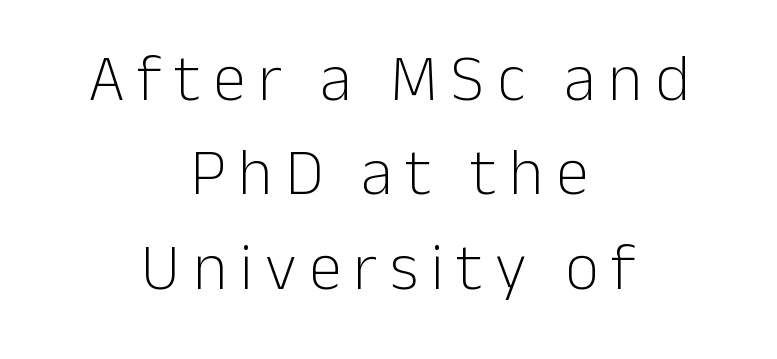
Q: Is the text bold? A: No.
Q: Is the text italic (slanted)? A: No, it is upright.
Q: Is the typeface a serif or a sans-serif typeface? A: Sans-serif.
Q: Is the text underlined? A: No.
Q: How is the paragraph aligned? A: Centered.
Q: Is the spacing between lines tight, normal or loose? A: Normal.
Q: Width (condensed, normal, or wide)? A: Normal.
Q: Stroke contrast? A: Low.
Q: x-height? A: Medium.
Q: Monospaced? A: No.
